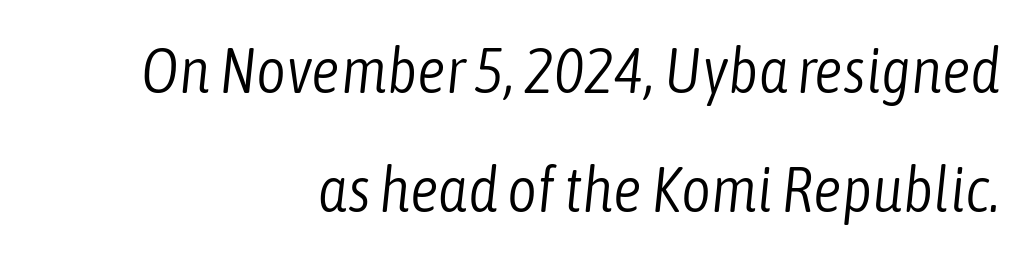
The image shows 64 px light, condensed type, italic (leaning right); set right-aligned, line spacing 1.86x, normal letter spacing, not underlined; low stroke contrast and a medium x-height.
